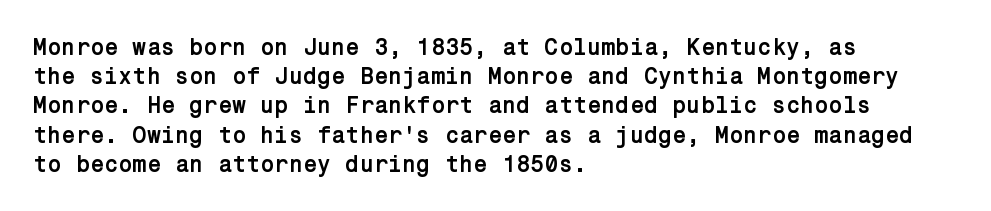
The image shows 23 px bold type, upright; set left-aligned, normal line spacing (1.27x), normal letter spacing, not underlined.
